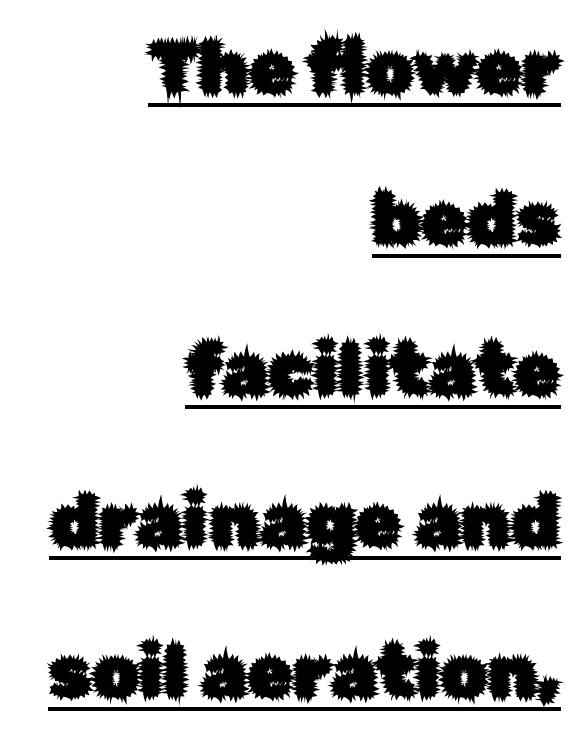
Q: Is the text italic (slanted)? A: No, it is upright.
Q: Is the typeface a serif or a sans-serif typeface? A: Sans-serif.
Q: Is the text underlined? A: Yes.
Q: How is the paragraph aligned? A: Right-aligned.
Q: Is the spacing between letters normal or unusually wide? A: Normal.
Q: Is the spacing between lines tight, normal or loose? A: Loose.
Q: Width (condensed, normal, or wide)? A: Normal.
Q: Stroke contrast? A: Low.
Q: x-height? A: Medium.
Q: Monospaced? A: No.
